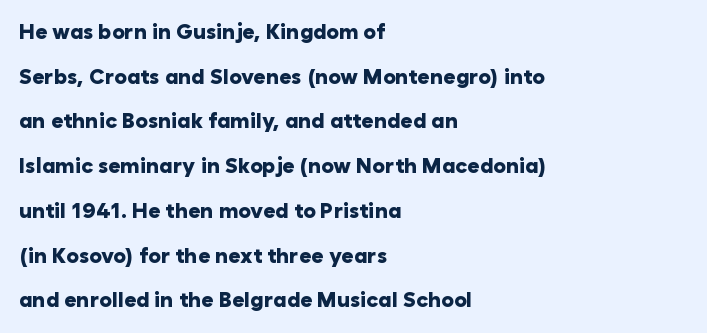
Underline: absent. If you drew a ruler down the left edge, every line would touch it. These lines stand farther apart than default settings would place them. In terms of letterspacing, this is plain default setting. Posture: vertical. A full-strength bold gives these letters their thick strokes.
